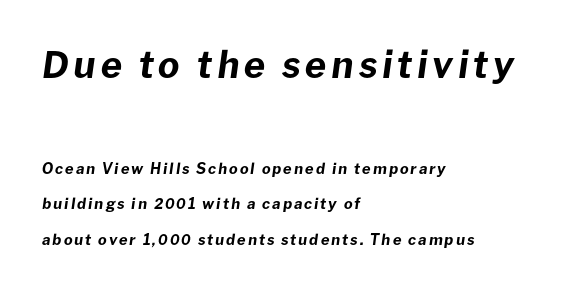
{"italic": "yes", "lean": "right", "slant_degrees": 8, "bold": "yes", "weight": "bold", "width": "normal", "stroke_contrast": "low", "x_height": "medium", "monospaced": "no", "underline": "no", "align": "left", "line_spacing": "loose", "line_spacing_ratio": 2.36, "larger_block": "first", "size_ratio": 2.47, "glyph_px": 37}
